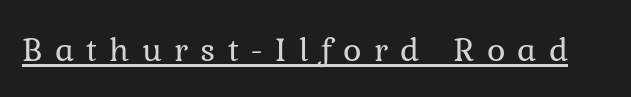
Beneath each row of characters lies a ruled line. Between one letter and the next there's a generous, obvious gap. The lettering holds an erect, upright posture throughout. This is not heavy type; no bold has been used. You could not count columns in this text — the font is proportionally spaced.
